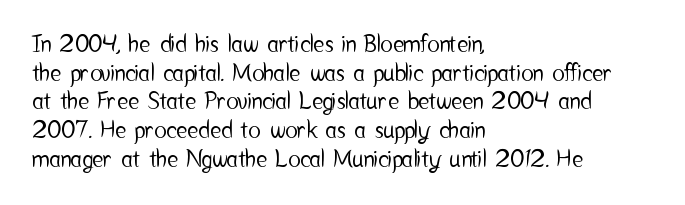
Quick note: not italic, upright. The letters sit at their default tracking, neither squeezed nor spread. The space between consecutive lines is moderate. This sample is left-justified, so line endings fall wherever the words run out. The string is rendered with underlining switched off.
